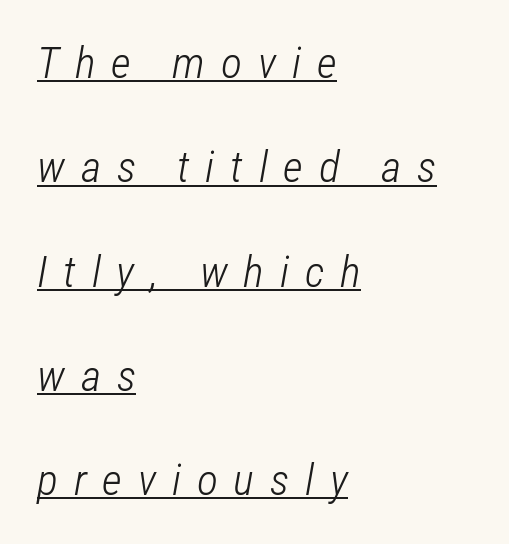
All the whitespace from short lines collects on the right. Rows of type keep a wide berth in the vertical direction. Does extra space separate the letters? Yes, quite a lot of it. Proportional: the letters do not fall into vertical columns.
